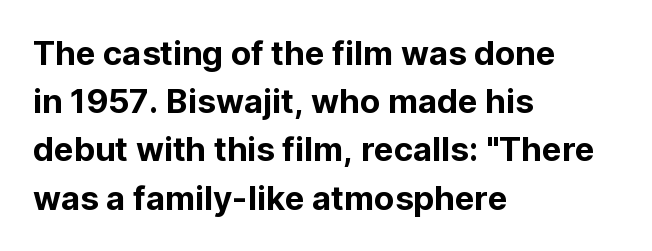
This sample keeps an unexceptional amount of space between lines. This sample is left-justified, so line endings fall wherever the words run out. If you drew a line through each stem, it would be perfectly vertical. Are there feet on the stems? There aren't — it's a sans.
